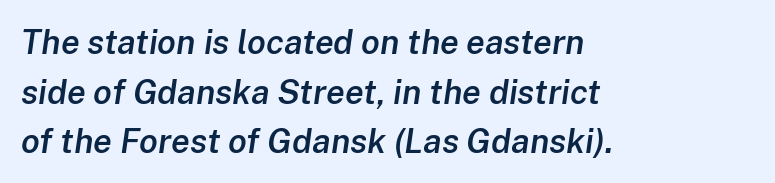
Q: Is the text bold? A: Semi-bold.
Q: Is the text italic (slanted)? A: Yes, it leans right by about 8 degrees.
Q: Is the text underlined? A: No.
Q: How is the paragraph aligned? A: Left-aligned.
Q: Is the spacing between letters normal or unusually wide? A: Normal.
Q: Is the spacing between lines tight, normal or loose? A: Normal.
Q: Width (condensed, normal, or wide)? A: Normal.
Q: Stroke contrast? A: Low.
Q: x-height? A: Medium.
Q: Monospaced? A: No.
